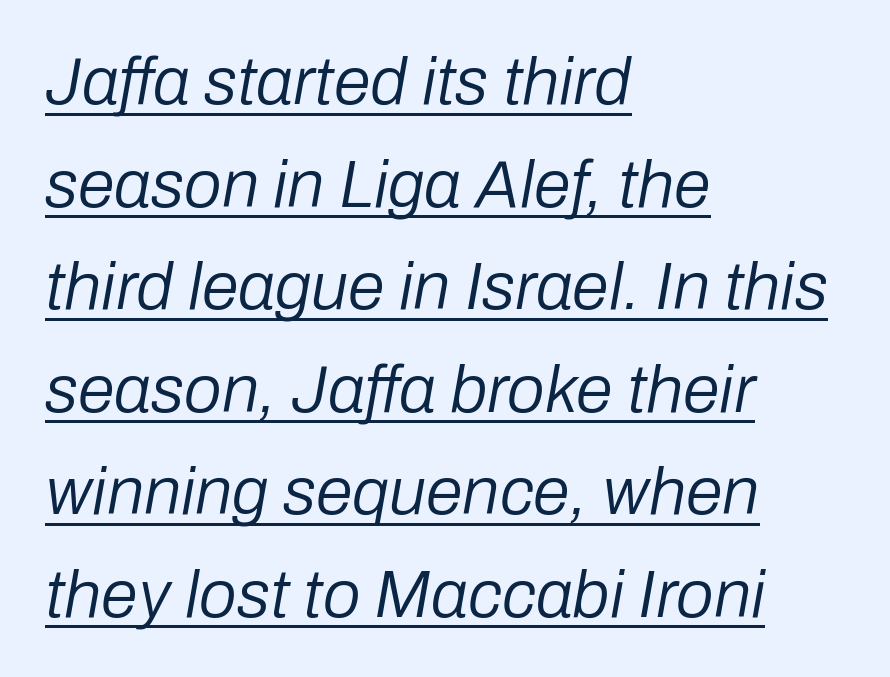
{"italic": "yes", "lean": "right", "slant_degrees": 10, "bold": "no", "weight": "regular", "width": "normal", "stroke_contrast": "low", "x_height": "medium", "monospaced": "no", "underline": "yes", "align": "left", "line_spacing": "normal", "line_spacing_ratio": 1.53, "letter_spacing": "normal", "letter_spacing_em": 0.0, "glyph_px": 67}
